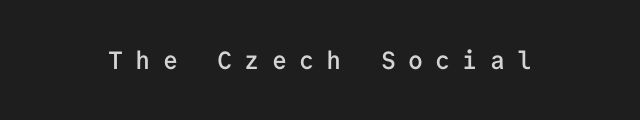
The image shows 25 px text type, upright; set unusually wide letter spacing (+0.49 em), not underlined.
